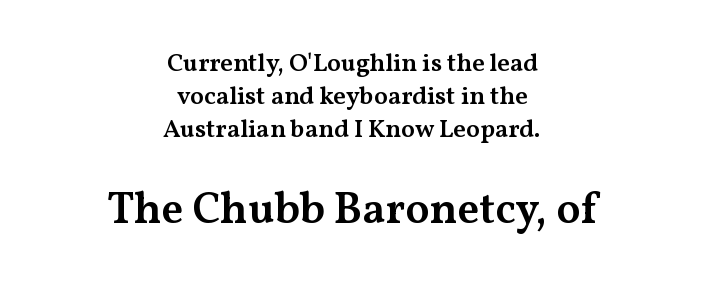
Q: Is the text bold? A: Semi-bold.
Q: Is the text italic (slanted)? A: No, it is upright.
Q: Is the typeface a serif or a sans-serif typeface? A: Serif.
Q: Is the text underlined? A: No.
Q: How is the paragraph aligned? A: Centered.
Q: Is the spacing between letters normal or unusually wide? A: Normal.
Q: Is the spacing between lines tight, normal or loose? A: Normal.
Q: Which block of text is set in a larger size, the first (top) or the second (bottom)? A: The second (bottom) one.
Q: Width (condensed, normal, or wide)? A: Wide.
Q: Stroke contrast? A: Medium.
Q: x-height? A: Medium.
Q: Monospaced? A: No.
